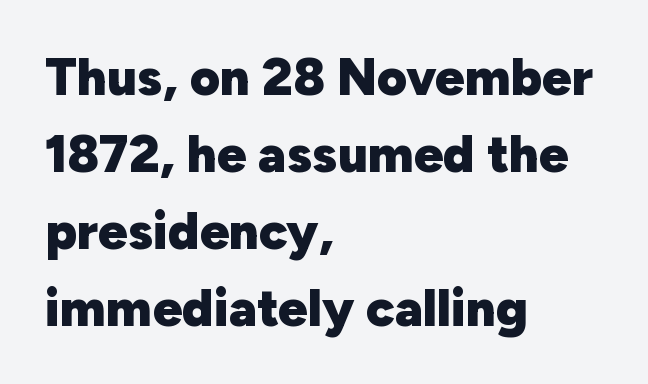
Q: Is the text bold? A: Yes.
Q: Is the text italic (slanted)? A: No, it is upright.
Q: Is the typeface a serif or a sans-serif typeface? A: Sans-serif.
Q: Is the text underlined? A: No.
Q: How is the paragraph aligned? A: Left-aligned.
Q: Is the spacing between letters normal or unusually wide? A: Normal.
Q: Is the spacing between lines tight, normal or loose? A: Normal.
Q: Width (condensed, normal, or wide)? A: Normal.
Q: Stroke contrast? A: Low.
Q: x-height? A: Medium.
Q: Monospaced? A: No.
